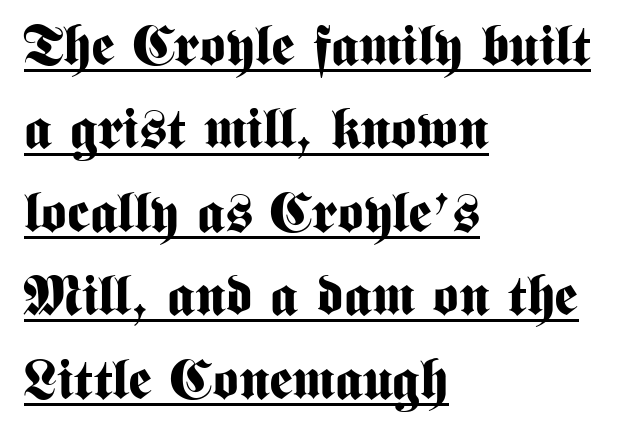
{"serif": "no", "italic": "no", "bold": "yes", "weight": "bold", "width": "condensed", "stroke_contrast": "medium", "x_height": "medium", "monospaced": "no", "underline": "yes", "align": "left", "line_spacing": "normal", "line_spacing_ratio": 1.49, "letter_spacing": "normal", "letter_spacing_em": 0.0, "glyph_px": 56}
